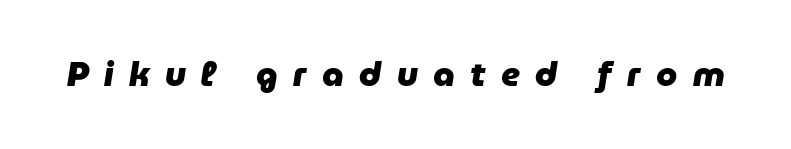
Q: Is the text bold? A: Yes.
Q: Is the text italic (slanted)? A: Yes, it leans right by about 9 degrees.
Q: Is the text underlined? A: No.
Q: Is the spacing between letters normal or unusually wide? A: Unusually wide.
Q: Width (condensed, normal, or wide)? A: Normal.
Q: Stroke contrast? A: Low.
Q: x-height? A: Medium.
Q: Monospaced? A: No.
